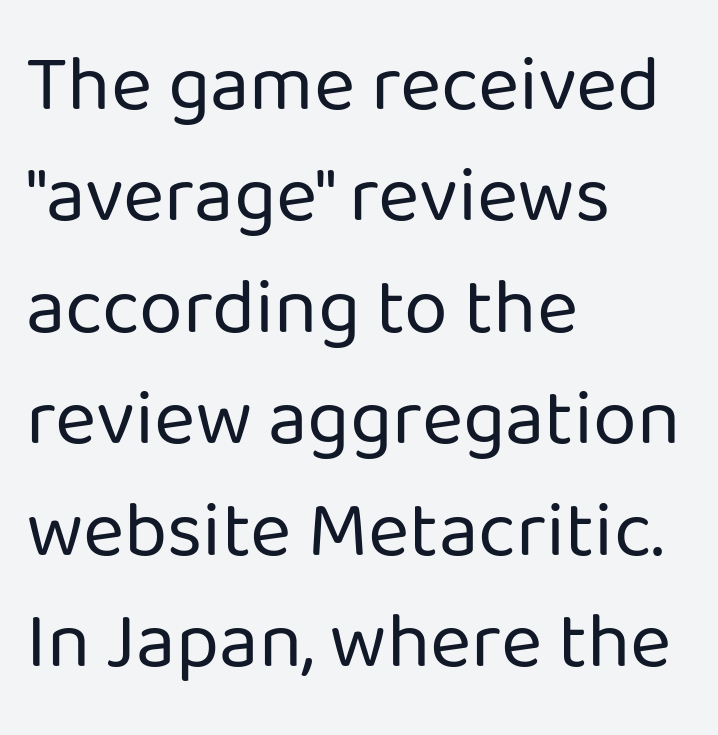
These lines stack with their left ends in a neat column. On a weight scale, this lands at 450 or below. It's the straight-up-and-down kind of type. The leading is moderate, giving the passage an even texture. This rendering employs a face without finishing strokes, i.e., a sans-serif.
